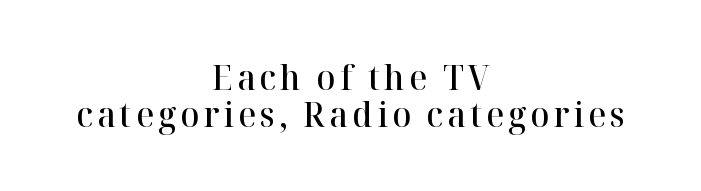
Each letter keeps its own natural width here, so spacing adapts to shape. These words are printed semibold, heavier than regular yet not bold. In terms of posture, this sample is upright. Words float on clear page, feet unadorned. Students, observe: this is what under-led, compact text looks like.
